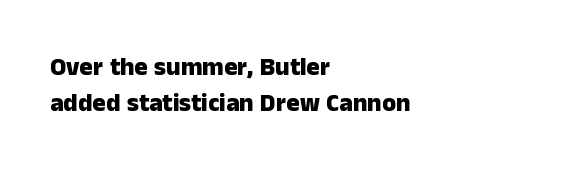
Q: Is the text bold? A: Yes.
Q: Is the text italic (slanted)? A: No, it is upright.
Q: Is the text underlined? A: No.
Q: How is the paragraph aligned? A: Left-aligned.
Q: Is the spacing between letters normal or unusually wide? A: Normal.
Q: Is the spacing between lines tight, normal or loose? A: Normal.
